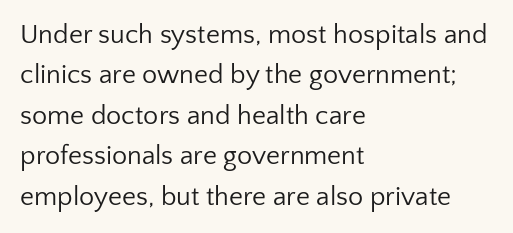
The image shows 27 px text type, upright; set left-aligned, normal line spacing (1.5x), normal letter spacing, not underlined.
